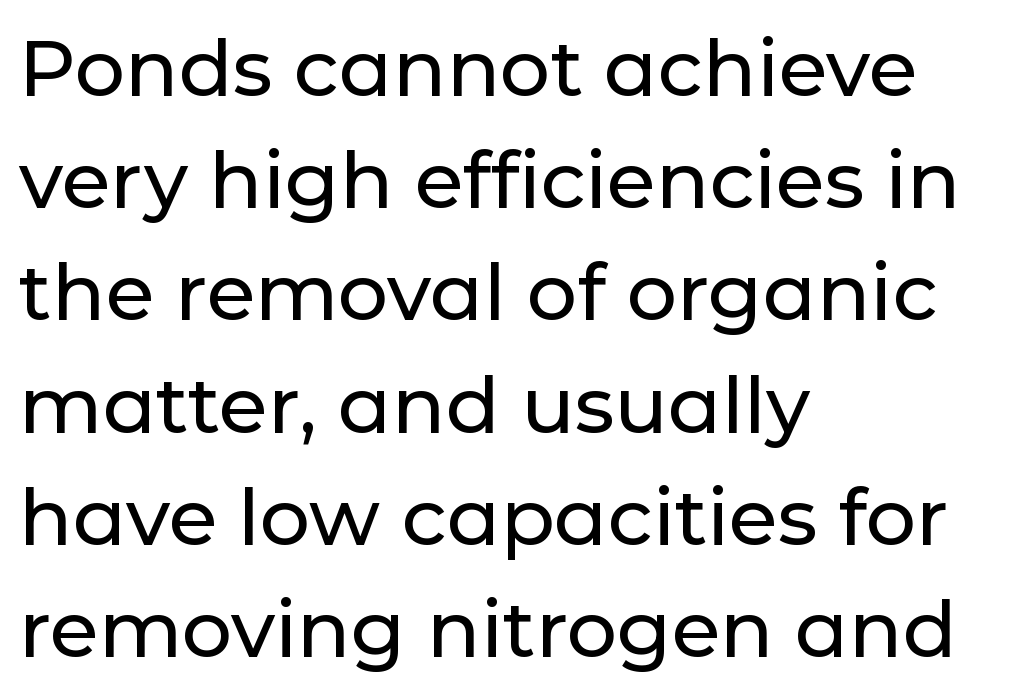
The image shows 79 px sans-serif type, upright; set left-aligned, normal line spacing (1.42x), normal letter spacing, not underlined; low stroke contrast and a medium x-height.
